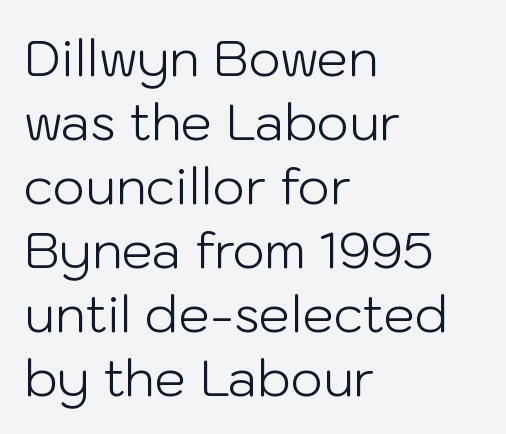
Notice how the passage keeps a crisp vertical edge on the left only. The type sits square on the baseline with zero lean. Type style note: lacks serifs. The baseline area is clear. A light-to-regular cut is what we see here.
